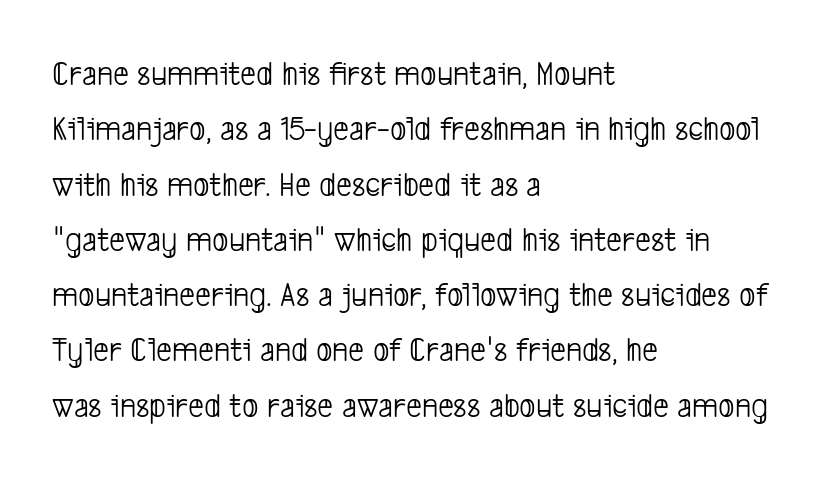
The image shows 35 px light, condensed sans-serif type; set left-aligned, normal line spacing (1.58x), normal letter spacing, not underlined; low stroke contrast and a medium x-height.
